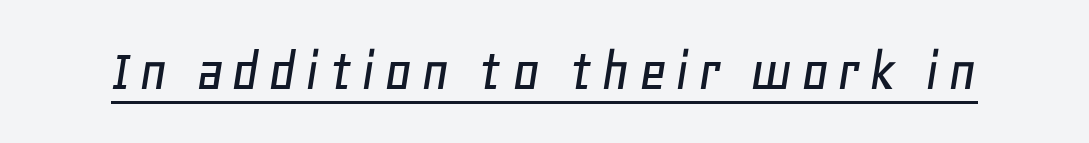
Beneath each row of characters lies a ruled line. Spacing verdict: proportional, widths tailored to each character. Slanted lettering throughout.
